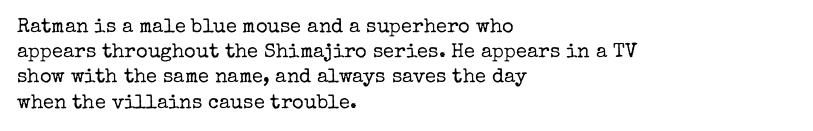
Q: Is the text bold? A: No.
Q: Is the text italic (slanted)? A: No, it is upright.
Q: Is the text underlined? A: No.
Q: How is the paragraph aligned? A: Left-aligned.
Q: Is the spacing between letters normal or unusually wide? A: Normal.
Q: Is the spacing between lines tight, normal or loose? A: Normal.
